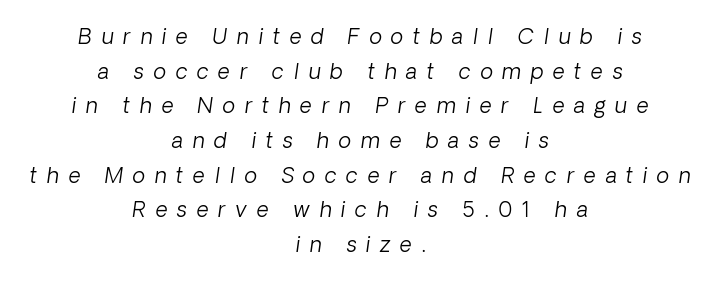
Observe the lean: these are italic letterforms. Reading down the block, each line starts at a different indent, mirrored at its end. Any mark beneath the type? The region is blank. This sample uses expanded letter spacing, leaving extra air between glyphs. Does the leading feel generous? No, just average.
